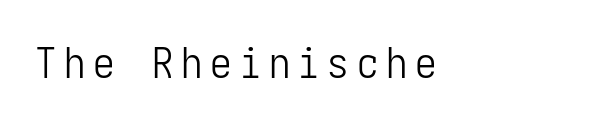
{"serif": "no", "italic": "no", "bold": "no", "weight": "light", "width": "condensed", "stroke_contrast": "low", "x_height": "medium", "underline": "no", "glyph_px": 43}
